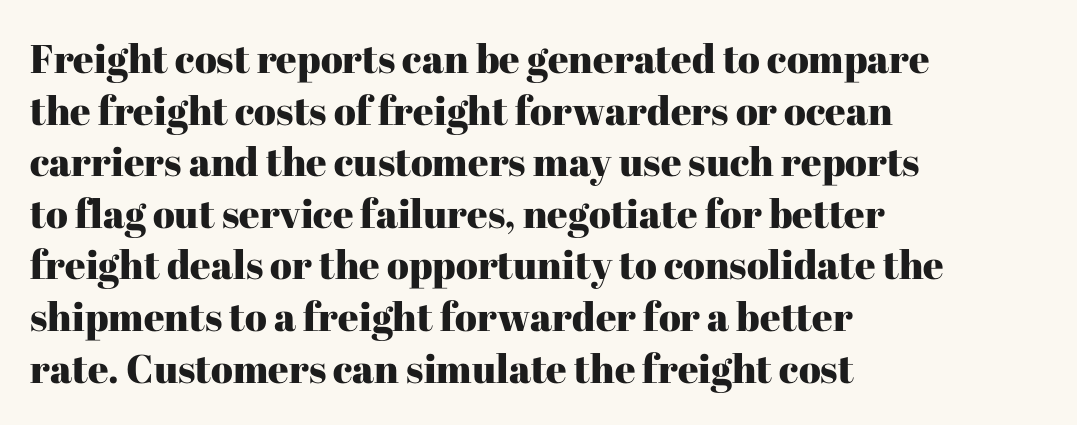
The image shows 40 px serif type, upright; set left-aligned, normal line spacing (1.29x), normal letter spacing, not underlined; high stroke contrast and a medium x-height.
